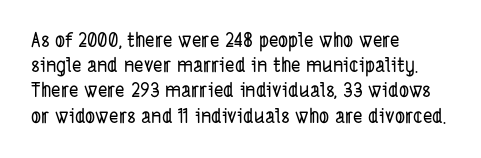
{"underline": "no", "align": "left", "line_spacing": "normal", "line_spacing_ratio": 1.26, "letter_spacing": "normal", "letter_spacing_em": 0.0, "glyph_px": 20}
